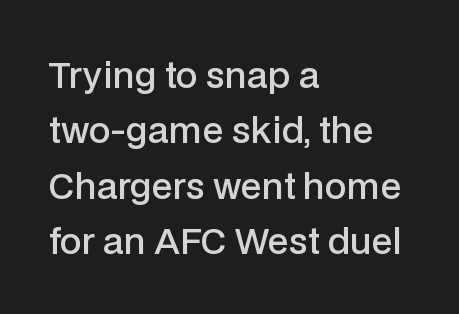
Q: Is the text bold? A: Semi-bold.
Q: Is the text italic (slanted)? A: No, it is upright.
Q: Is the typeface a serif or a sans-serif typeface? A: Sans-serif.
Q: Is the text underlined? A: No.
Q: How is the paragraph aligned? A: Left-aligned.
Q: Is the spacing between letters normal or unusually wide? A: Normal.
Q: Is the spacing between lines tight, normal or loose? A: Normal.
Q: Width (condensed, normal, or wide)? A: Normal.
Q: Stroke contrast? A: Low.
Q: x-height? A: Medium.
Q: Monospaced? A: No.
